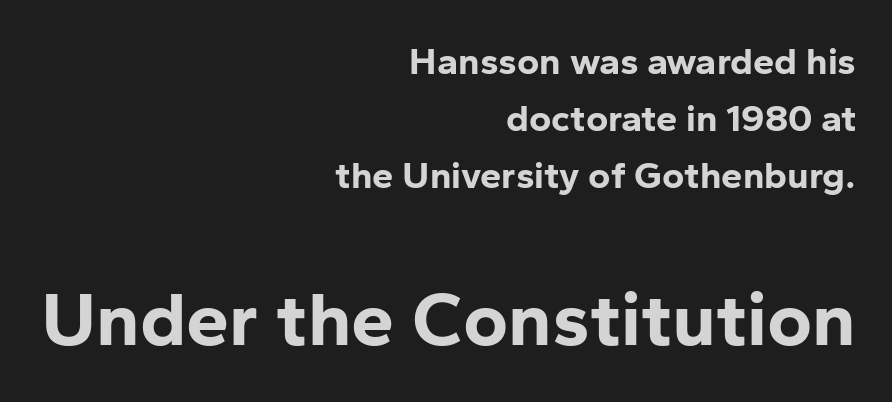
{"serif": "no", "italic": "no", "bold": "yes", "weight": "bold", "width": "normal", "stroke_contrast": "low", "x_height": "medium", "monospaced": "no", "underline": "no", "align": "right", "line_spacing": "normal", "line_spacing_ratio": 1.5, "letter_spacing": "normal", "letter_spacing_em": 0.0, "larger_block": "second", "size_ratio": 2.03, "glyph_px": 77}
